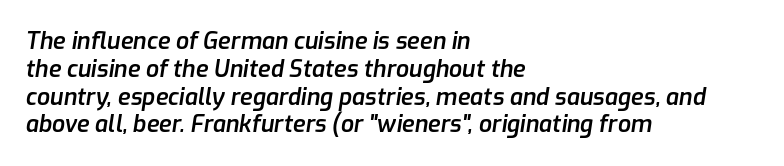
The image shows 23 px text type, italic (leaning right); set left-aligned, line spacing 1.21x, normal letter spacing, not underlined.
